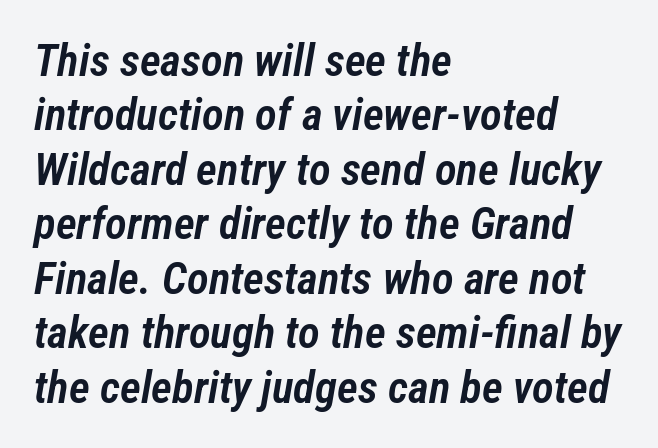
The image shows 45 px semibold, condensed type, italic (leaning right); set left-aligned, line spacing 1.21x, normal letter spacing, not underlined; low stroke contrast and a medium x-height.
